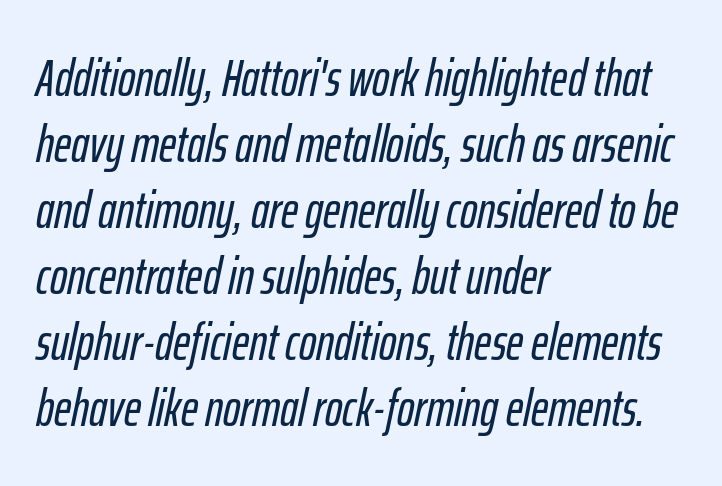
Q: Is the text italic (slanted)? A: Yes, it leans right by about 12 degrees.
Q: Is the text underlined? A: No.
Q: How is the paragraph aligned? A: Left-aligned.
Q: Is the spacing between letters normal or unusually wide? A: Normal.
Q: Is the spacing between lines tight, normal or loose? A: Normal.
Q: Width (condensed, normal, or wide)? A: Condensed.
Q: Stroke contrast? A: Low.
Q: x-height? A: Medium.
Q: Monospaced? A: No.
